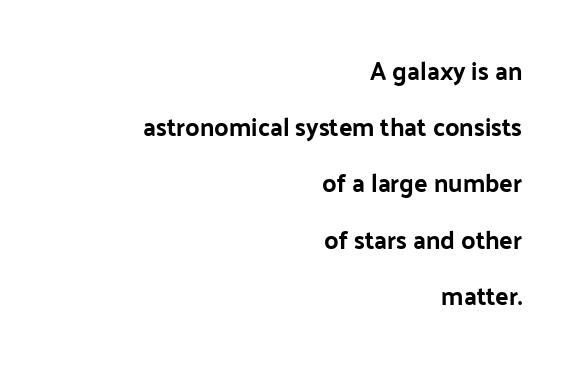
{"italic": "no", "bold": "yes", "underline": "no", "align": "right", "line_spacing": "loose", "line_spacing_ratio": 2.25, "letter_spacing": "normal", "letter_spacing_em": 0.0, "glyph_px": 25}
